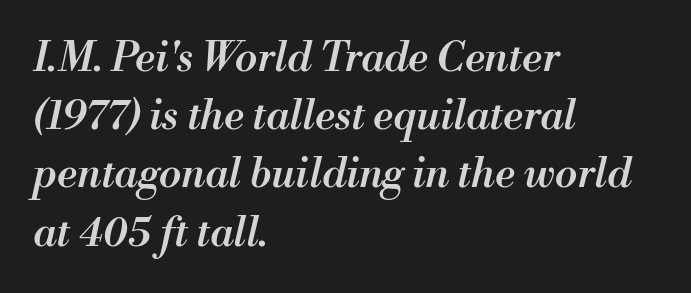
Q: Is the text bold? A: Semi-bold.
Q: Is the text italic (slanted)? A: Yes, it leans right by about 13 degrees.
Q: Is the text underlined? A: No.
Q: How is the paragraph aligned? A: Left-aligned.
Q: Is the spacing between letters normal or unusually wide? A: Normal.
Q: Is the spacing between lines tight, normal or loose? A: Normal.
Q: Width (condensed, normal, or wide)? A: Normal.
Q: Stroke contrast? A: Medium.
Q: x-height? A: Small.
Q: Monospaced? A: No.
